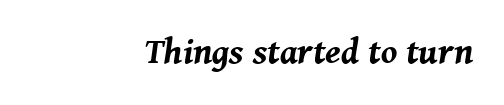
{"italic": "yes", "lean": "right", "slant_degrees": 8, "bold": "yes", "weight": "bold", "width": "normal", "stroke_contrast": "medium", "x_height": "medium", "monospaced": "no", "underline": "no", "align": "right", "letter_spacing": "normal", "letter_spacing_em": 0.0, "glyph_px": 36}
